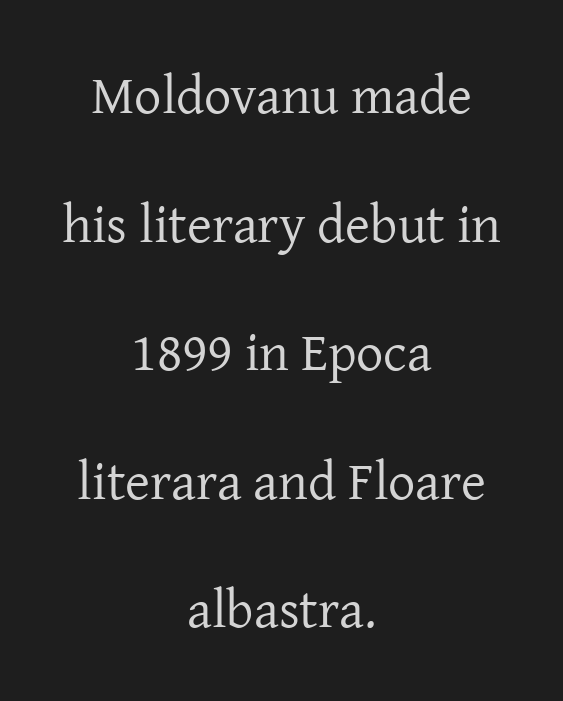
The type is set solid horizontally, with unmodified tracking. These lines stand farther apart than default settings would place them. Stroke terminals: seriffed. The letters advance in unequal steps, a hallmark of proportional type.
